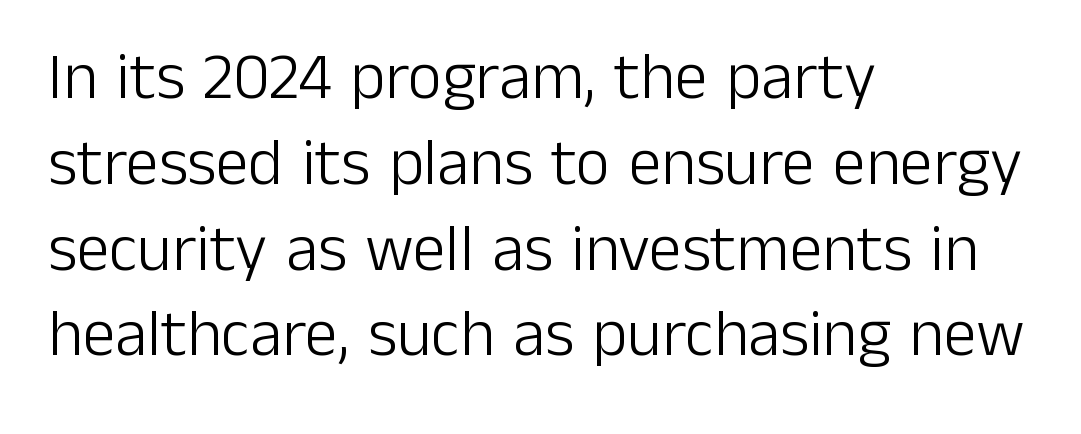
The image shows 66 px light sans-serif type, upright; set left-aligned, normal line spacing (1.3x), normal letter spacing, not underlined; low stroke contrast and a medium x-height.
